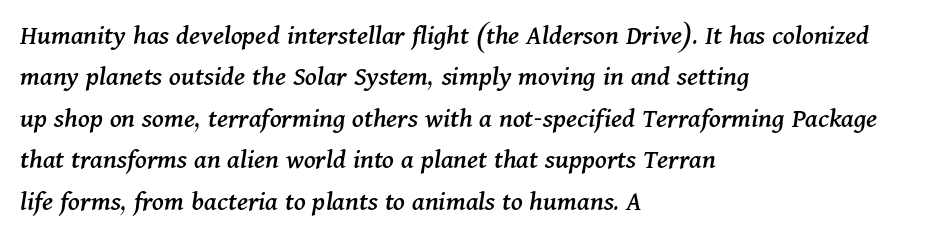
{"serif": "yes", "italic": "yes", "lean": "right", "slant_degrees": 11, "width": "normal", "stroke_contrast": "medium", "x_height": "medium", "monospaced": "no", "underline": "no", "align": "left", "line_spacing": "normal", "line_spacing_ratio": 1.43, "letter_spacing": "normal", "letter_spacing_em": 0.0, "glyph_px": 29}
